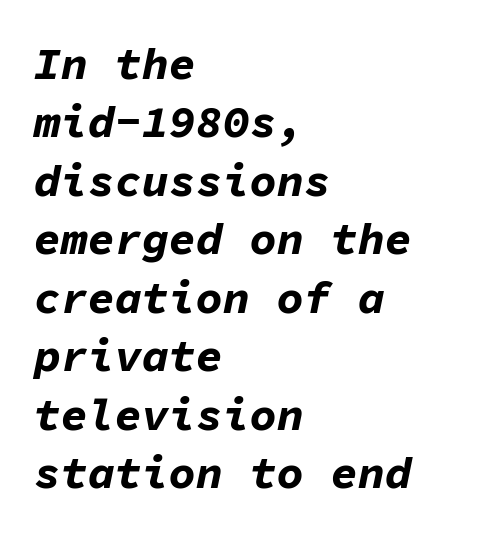
The image shows 45 px bold type, italic (leaning right), monospaced; set left-aligned, normal line spacing (1.3x), normal letter spacing, not underlined; low stroke contrast and a medium x-height.
